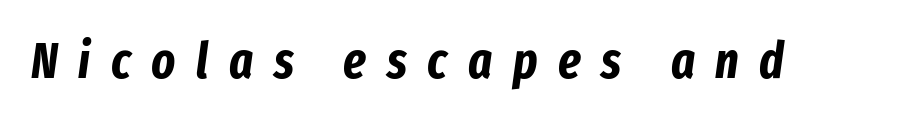
{"italic": "yes", "lean": "right", "slant_degrees": 8, "bold": "yes", "weight": "bold", "width": "condensed", "stroke_contrast": "low", "x_height": "medium", "monospaced": "no", "underline": "no", "letter_spacing": "wide", "letter_spacing_em": 0.41, "glyph_px": 50}
